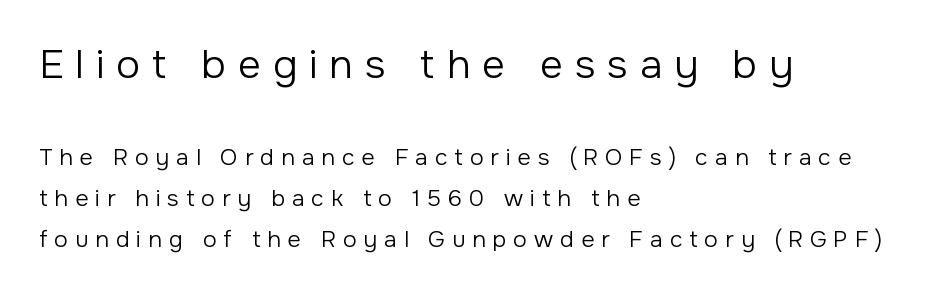
Q: Is the text bold? A: No.
Q: Is the text italic (slanted)? A: No, it is upright.
Q: Is the typeface a serif or a sans-serif typeface? A: Sans-serif.
Q: Is the text underlined? A: No.
Q: How is the paragraph aligned? A: Left-aligned.
Q: Is the spacing between letters normal or unusually wide? A: Unusually wide.
Q: Which block of text is set in a larger size, the first (top) or the second (bottom)? A: The first (top) one.
Q: Width (condensed, normal, or wide)? A: Normal.
Q: Stroke contrast? A: Low.
Q: x-height? A: Medium.
Q: Monospaced? A: No.
